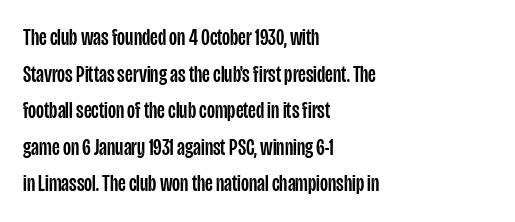
Q: Is the text italic (slanted)? A: No, it is upright.
Q: Is the text underlined? A: No.
Q: How is the paragraph aligned? A: Left-aligned.
Q: Is the spacing between letters normal or unusually wide? A: Normal.
Q: Is the spacing between lines tight, normal or loose? A: Normal.
